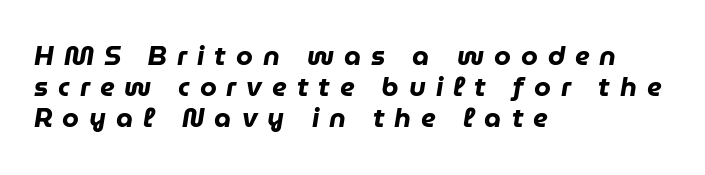
Q: Is the text bold? A: Yes.
Q: Is the text italic (slanted)? A: Yes, it leans right by about 9 degrees.
Q: Is the text underlined? A: No.
Q: How is the paragraph aligned? A: Left-aligned.
Q: Is the spacing between letters normal or unusually wide? A: Unusually wide.
Q: Is the spacing between lines tight, normal or loose? A: Tight.
